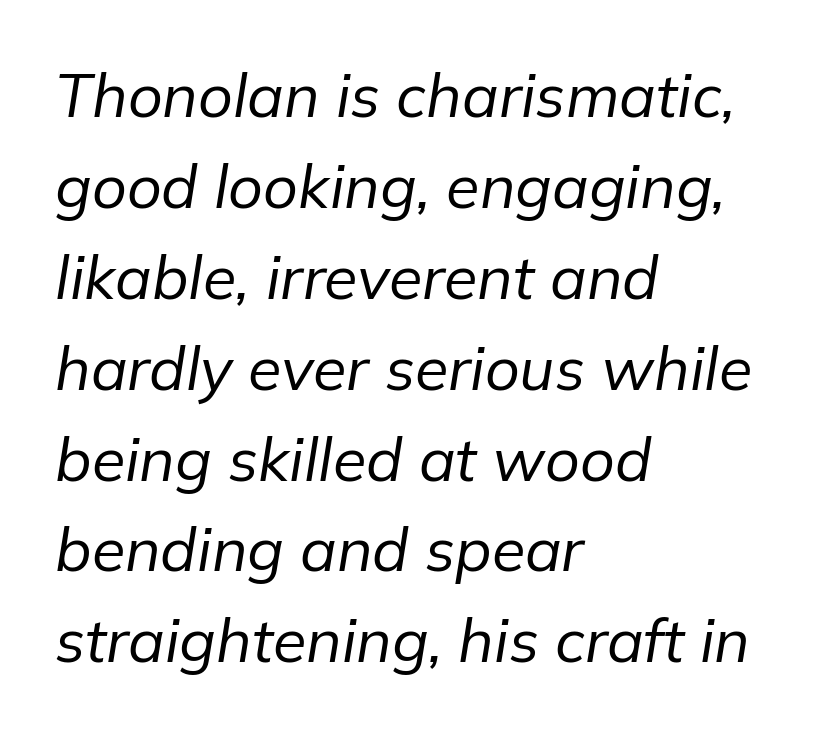
Q: Is the text bold? A: No.
Q: Is the text italic (slanted)? A: Yes, it leans right by about 9 degrees.
Q: Is the text underlined? A: No.
Q: How is the paragraph aligned? A: Left-aligned.
Q: Is the spacing between letters normal or unusually wide? A: Normal.
Q: Is the spacing between lines tight, normal or loose? A: Normal.
Q: Width (condensed, normal, or wide)? A: Normal.
Q: Stroke contrast? A: Low.
Q: x-height? A: Medium.
Q: Monospaced? A: No.
